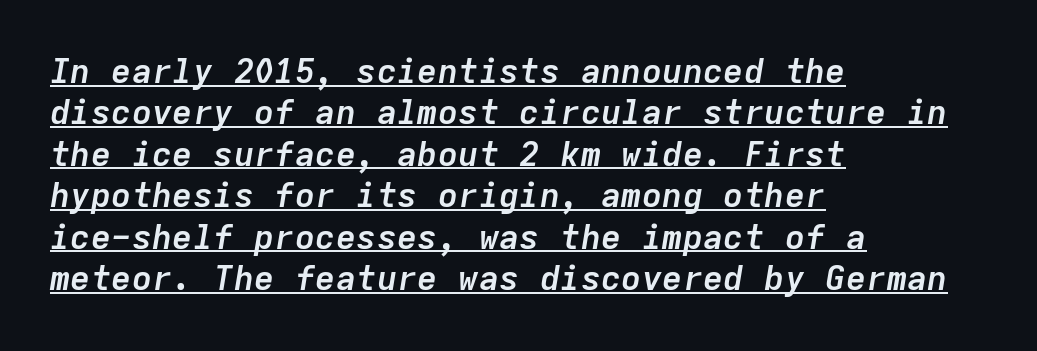
{"italic": "yes", "lean": "right", "slant_degrees": 9, "bold": "yes", "weight": "semibold", "width": "normal", "stroke_contrast": "low", "x_height": "medium", "monospaced": "yes", "underline": "yes", "align": "left", "line_spacing_ratio": 1.22, "letter_spacing": "normal", "letter_spacing_em": 0.0, "glyph_px": 34}
